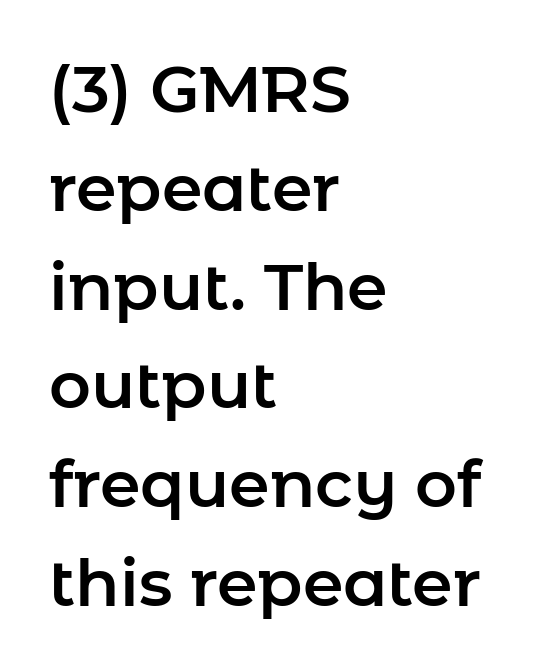
The image shows 65 px sans-serif type, upright; set left-aligned, normal line spacing (1.52x), normal letter spacing, not underlined; low stroke contrast and a medium x-height.
